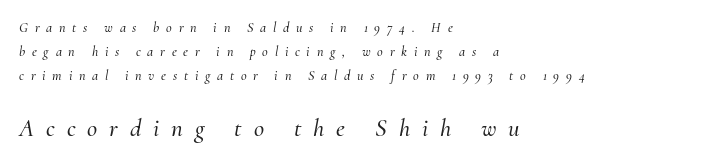
{"italic": "yes", "lean": "right", "slant_degrees": 10, "underline": "no", "align": "left", "line_spacing_ratio": 1.73, "letter_spacing": "wide", "letter_spacing_em": 0.48, "larger_block": "second", "size_ratio": 1.79, "glyph_px": 25}
